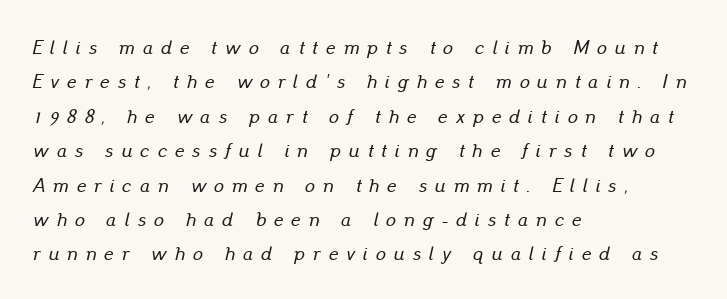
The image shows 20 px text type, italic (leaning right); set left-aligned, line spacing 1.72x, unusually wide letter spacing (+0.4 em), not underlined.
